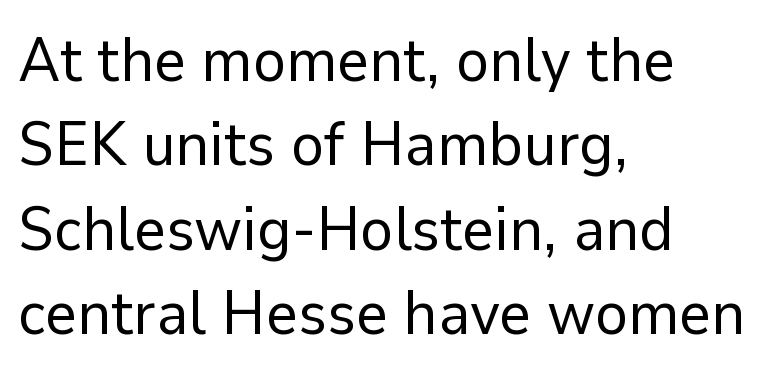
{"serif": "no", "italic": "no", "bold": "no", "weight": "regular", "width": "normal", "stroke_contrast": "low", "x_height": "medium", "monospaced": "no", "underline": "no", "align": "left", "line_spacing": "normal", "line_spacing_ratio": 1.36, "letter_spacing": "normal", "letter_spacing_em": 0.0, "glyph_px": 62}
